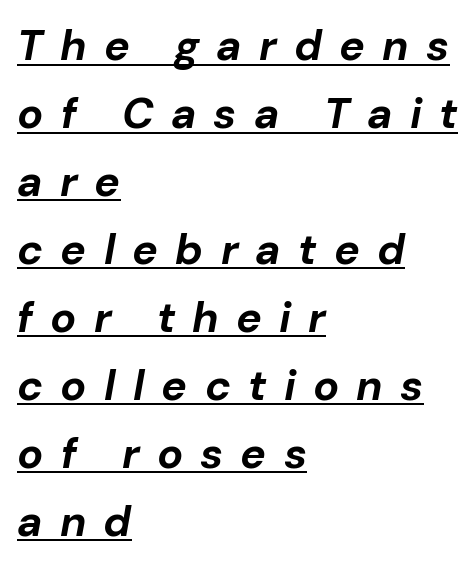
{"italic": "yes", "lean": "right", "slant_degrees": 10, "bold": "yes", "weight": "bold", "width": "normal", "stroke_contrast": "low", "x_height": "medium", "monospaced": "no", "underline": "yes", "align": "left", "line_spacing": "normal", "line_spacing_ratio": 1.58, "letter_spacing": "wide", "letter_spacing_em": 0.4, "glyph_px": 43}
